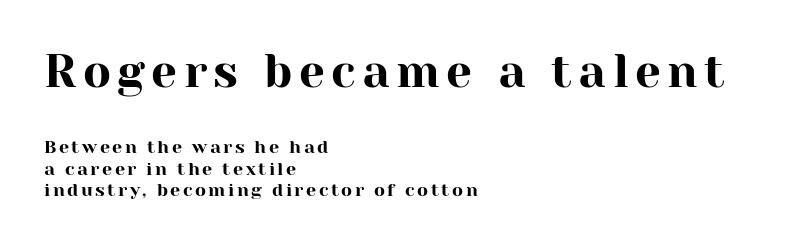
{"serif": "yes", "italic": "no", "width": "normal", "stroke_contrast": "high", "x_height": "medium", "monospaced": "no", "underline": "no", "align": "left", "line_spacing_ratio": 1.2, "larger_block": "first", "size_ratio": 2.56, "glyph_px": 46}
